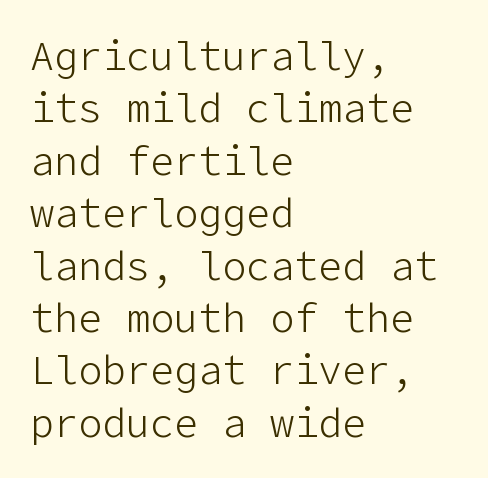
The baseline area is clear. Casual observation: everything's shoved over to the left. Unlike a traditional serif, this face leaves its strokes unadorned. Honestly, the row spacing looks completely unremarkable. The cut favours lightness, reaching ordinary text weight at its darkest.
